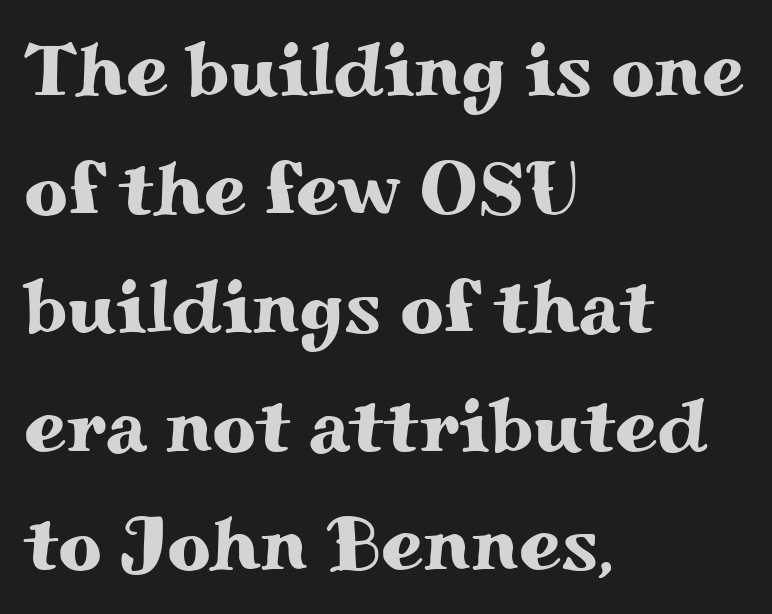
Q: Is the text italic (slanted)? A: No, it is upright.
Q: Is the typeface a serif or a sans-serif typeface? A: Serif.
Q: Is the text underlined? A: No.
Q: How is the paragraph aligned? A: Left-aligned.
Q: Is the spacing between letters normal or unusually wide? A: Normal.
Q: Is the spacing between lines tight, normal or loose? A: Normal.
Q: Width (condensed, normal, or wide)? A: Wide.
Q: Stroke contrast? A: Medium.
Q: x-height? A: Small.
Q: Monospaced? A: No.
